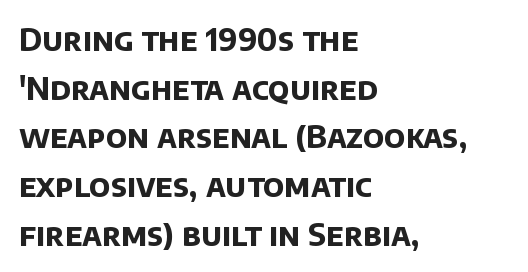
Q: Is the text bold? A: Yes.
Q: Is the typeface a serif or a sans-serif typeface? A: Sans-serif.
Q: Is the text underlined? A: No.
Q: How is the paragraph aligned? A: Left-aligned.
Q: Is the spacing between letters normal or unusually wide? A: Normal.
Q: Is the spacing between lines tight, normal or loose? A: Normal.
Q: Width (condensed, normal, or wide)? A: Normal.
Q: Stroke contrast? A: Low.
Q: x-height? A: Large.
Q: Monospaced? A: No.
